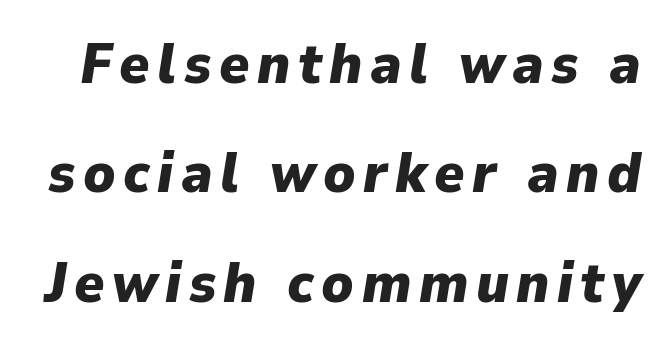
Each row of text sits above clean, open space. Spacing verdict: proportional, widths tailored to each character. The face used here has the dense, thick strokes of a bold. The face used here has a pronounced slope to its letters. Leading is clearly above the norm, producing a sparse column.
